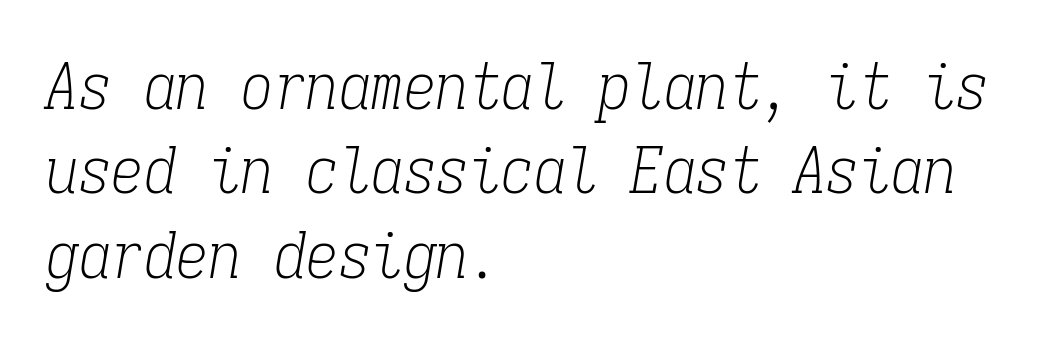
{"serif": "yes", "italic": "yes", "lean": "right", "slant_degrees": 9, "bold": "no", "weight": "light", "width": "condensed", "stroke_contrast": "low", "x_height": "medium", "monospaced": "yes", "underline": "no", "align": "left", "line_spacing": "normal", "line_spacing_ratio": 1.3, "letter_spacing": "normal", "letter_spacing_em": 0.0, "glyph_px": 65}
